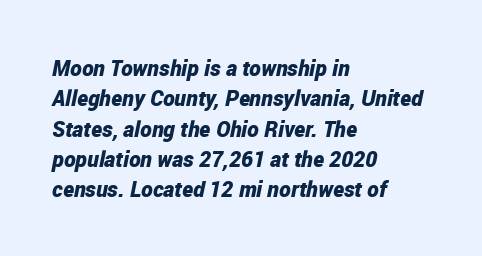
The compositor pushed each line to the left boundary. Thick stems and heavy bowls — unmistakably bold. Notice how the stems are inclined rather than vertical — that's the hallmark of italics. Rule under the text: the space is simply empty.
